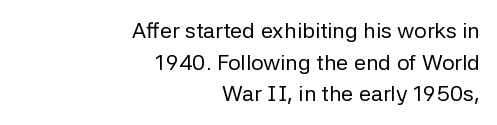
The image shows 22 px text type, upright; set right-aligned, normal line spacing (1.44x), normal letter spacing, not underlined.
